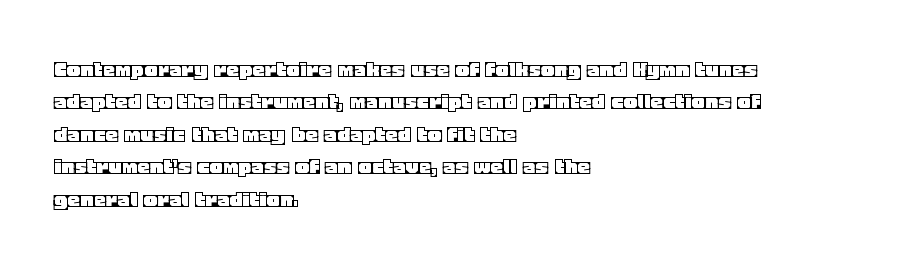
The image shows 25 px text type, upright; set left-aligned, normal line spacing (1.3x), normal letter spacing, not underlined.
